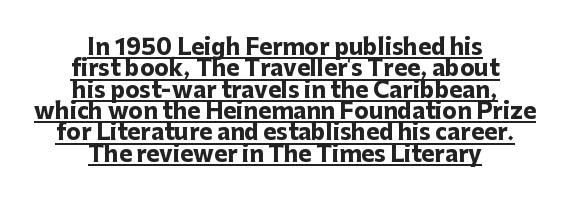
The block of text is dense from top to bottom, with scant space between rows. Strong, thick strokes mark this as bold type. Casual observation: everything's sitting right in the middle. A continuous stroke trails under the words, as in a hyperlink.
